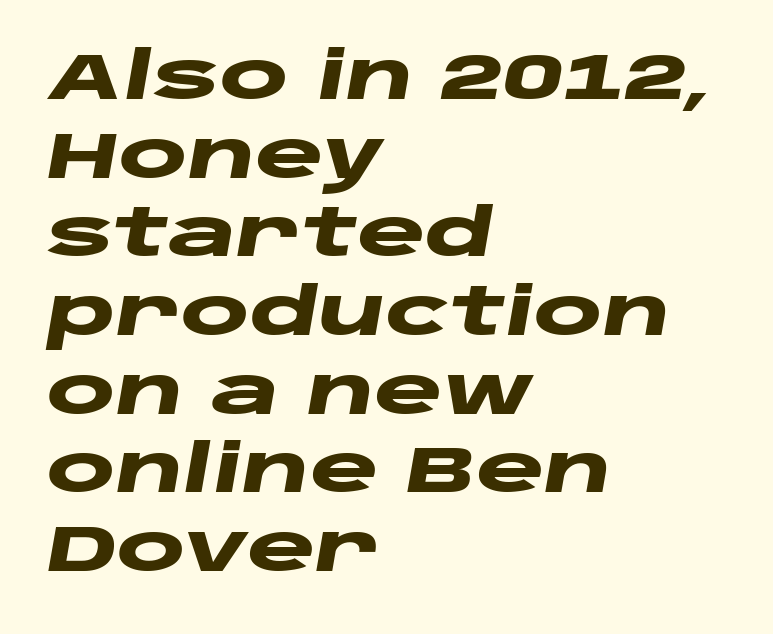
Q: Is the text bold? A: Yes.
Q: Is the text italic (slanted)? A: Yes, it leans right by about 10 degrees.
Q: Is the text underlined? A: No.
Q: How is the paragraph aligned? A: Left-aligned.
Q: Is the spacing between letters normal or unusually wide? A: Normal.
Q: Width (condensed, normal, or wide)? A: Wide.
Q: Stroke contrast? A: Low.
Q: x-height? A: Large.
Q: Monospaced? A: No.
